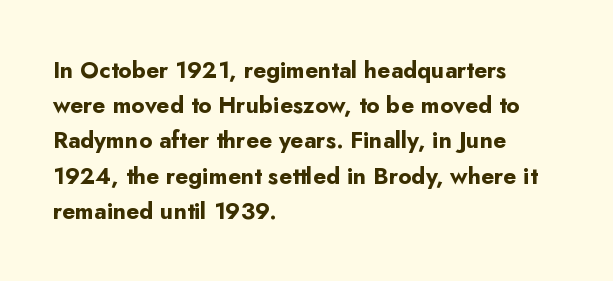
{"italic": "no", "bold": "yes", "underline": "no", "align": "left", "line_spacing": "normal", "line_spacing_ratio": 1.53, "letter_spacing": "normal", "letter_spacing_em": 0.0, "glyph_px": 23}
